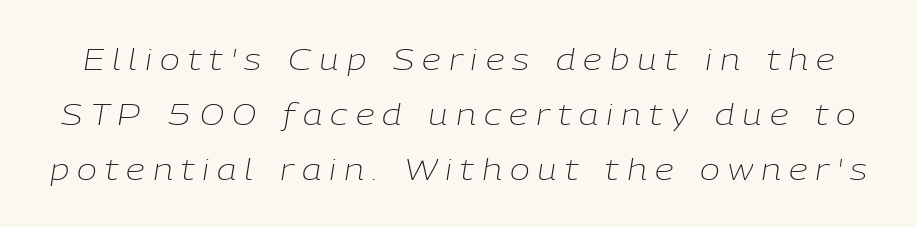
Emphasis-style slanted type is in use. Spacing verdict: proportional, widths tailored to each character. The words here are not underlined. The horizontal fit of the characters is loose and conspicuously gappy. The cut favours lightness, reaching ordinary text weight at its darkest.
